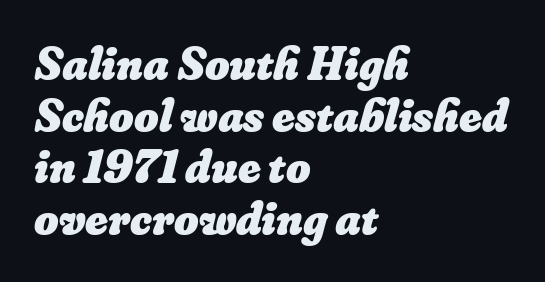
The image shows 47 px heavy type; set left-aligned, tight line spacing (1.1x), normal letter spacing, not underlined; low stroke contrast and a small x-height.
